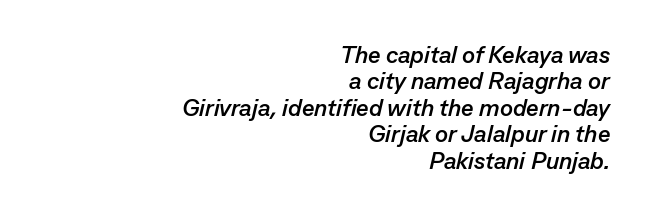
Is the block centered? No — it sits flush against the right margin. Students, this is bold: see how much ink each stroke carries. The gaps between neighbouring characters are ordinary and unremarkable. The rendering uses a small line-height, squeezing the rows. Slant detected: the letters are inclined. Glance below the letters and you will spot only blank space.
